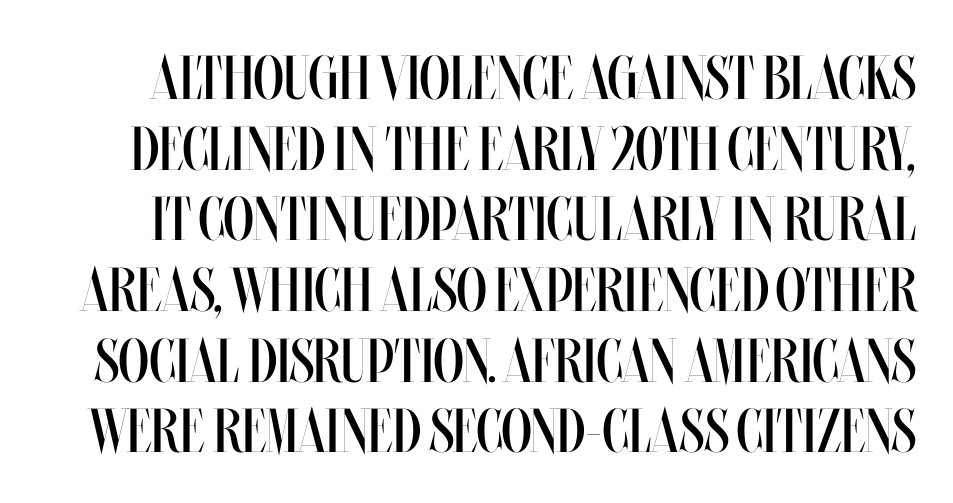
The passage shown stacks its lines with hardly any gap. The typeface has the unassuming heft of standard copy or less. Tall strokes in this sample are plumb rather than angled. Do the characters align in a grid? No, the font is proportional.
